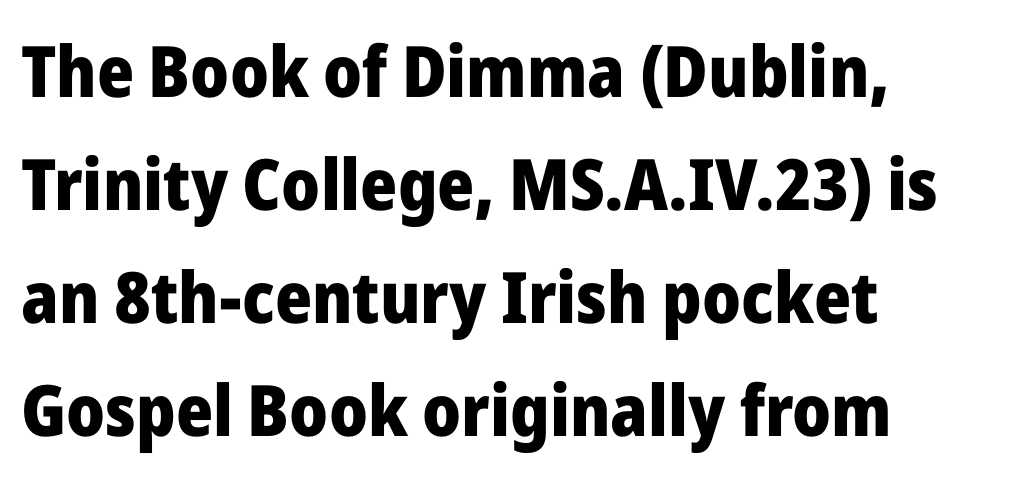
Each line starts at the same left margin while the right side varies. Students, observe: this is what conventionally led text looks like. The passage shown is typed in a proportional face where columns would drift. Type without underlining. Do the letters lean? They stand straight.
